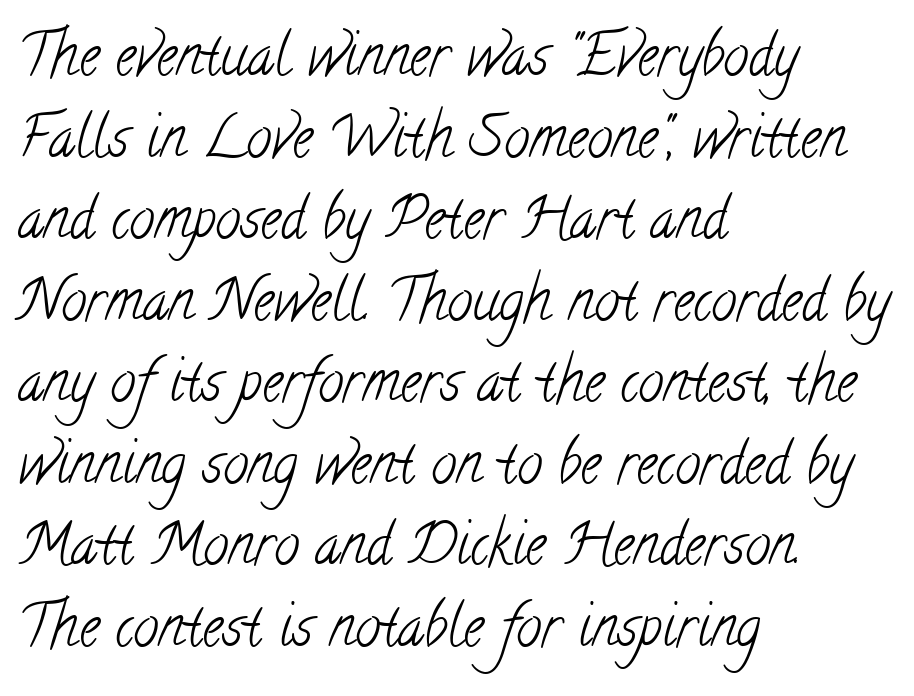
A student would call this left alignment; a typographer would say flush left, rag right. What's the leading like? Ordinary, nothing unusual. The foot of each line stays bare and open. There is no visible air inserted between adjacent glyphs. Varying glyph widths throughout — classic text-font behaviour.
